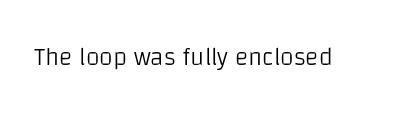
{"italic": "no", "bold": "no", "underline": "no", "letter_spacing": "normal", "letter_spacing_em": 0.0, "glyph_px": 25}
